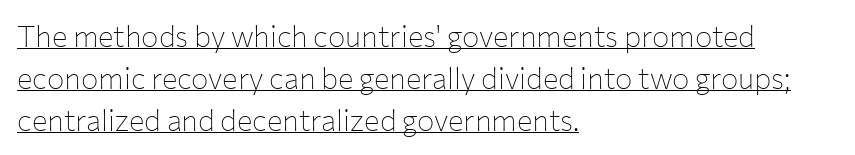
{"serif": "no", "italic": "no", "bold": "no", "weight": "thin", "width": "normal", "stroke_contrast": "low", "x_height": "medium", "monospaced": "no", "underline": "yes", "align": "left", "line_spacing": "normal", "line_spacing_ratio": 1.45, "letter_spacing": "normal", "letter_spacing_em": 0.0, "glyph_px": 29}
